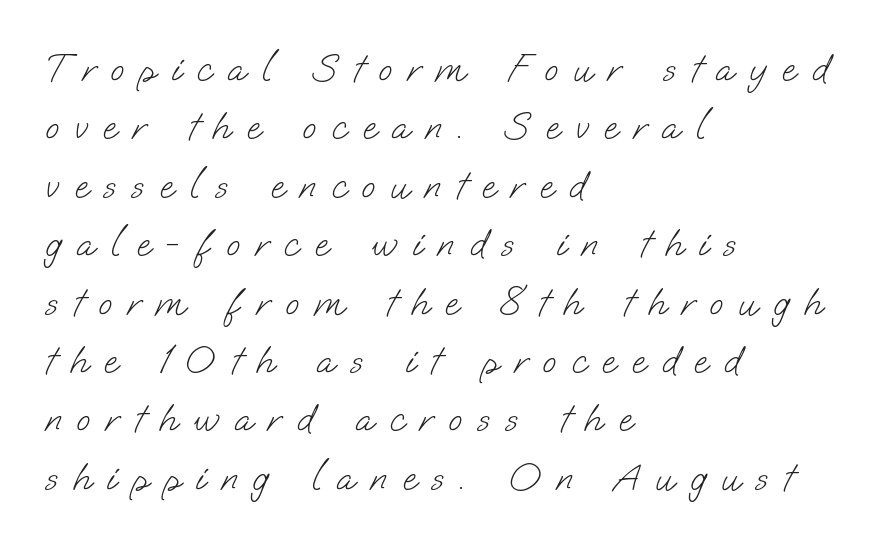
{"serif": "no", "bold": "no", "weight": "light", "width": "normal", "stroke_contrast": "low", "x_height": "small", "monospaced": "no", "underline": "no", "align": "left", "line_spacing": "normal", "line_spacing_ratio": 1.46, "letter_spacing": "wide", "letter_spacing_em": 0.39, "glyph_px": 40}
